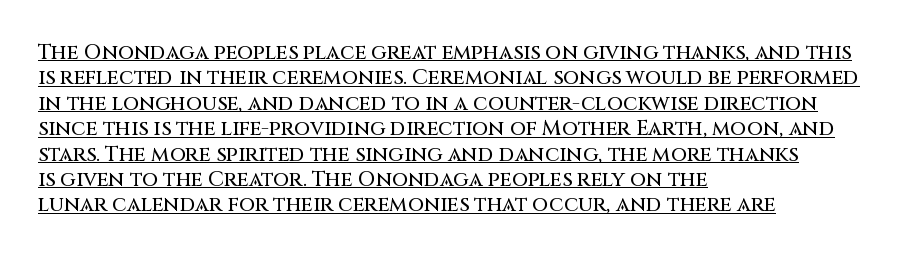
Q: Is the text italic (slanted)? A: No, it is upright.
Q: Is the text underlined? A: Yes.
Q: How is the paragraph aligned? A: Left-aligned.
Q: Is the spacing between letters normal or unusually wide? A: Normal.
